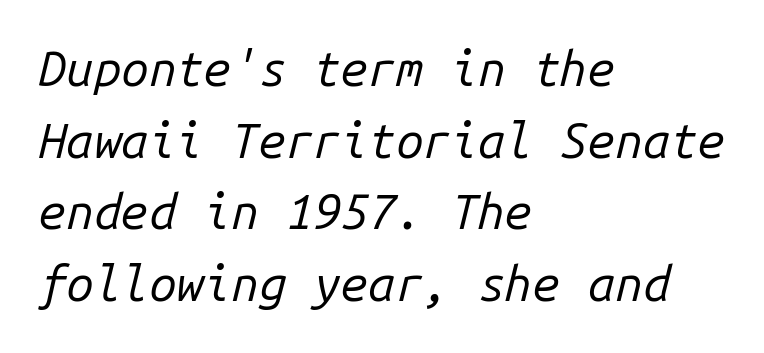
Q: Is the text bold? A: No.
Q: Is the text italic (slanted)? A: Yes, it leans right by about 14 degrees.
Q: Is the text underlined? A: No.
Q: How is the paragraph aligned? A: Left-aligned.
Q: Is the spacing between letters normal or unusually wide? A: Normal.
Q: Is the spacing between lines tight, normal or loose? A: Normal.
Q: Width (condensed, normal, or wide)? A: Normal.
Q: Stroke contrast? A: Low.
Q: x-height? A: Medium.
Q: Monospaced? A: Yes.
